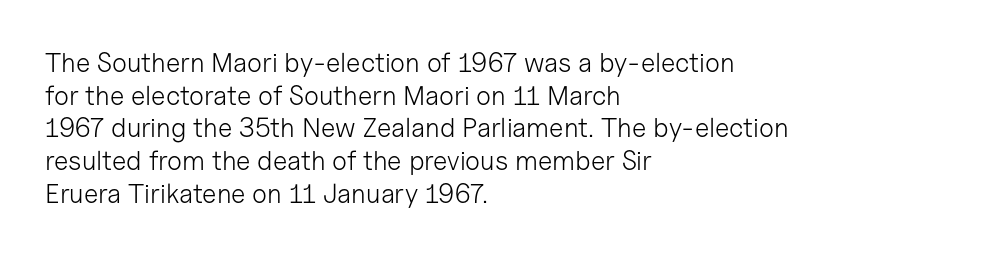
Q: Is the text bold? A: No.
Q: Is the text italic (slanted)? A: No, it is upright.
Q: Is the text underlined? A: No.
Q: How is the paragraph aligned? A: Left-aligned.
Q: Is the spacing between letters normal or unusually wide? A: Normal.
